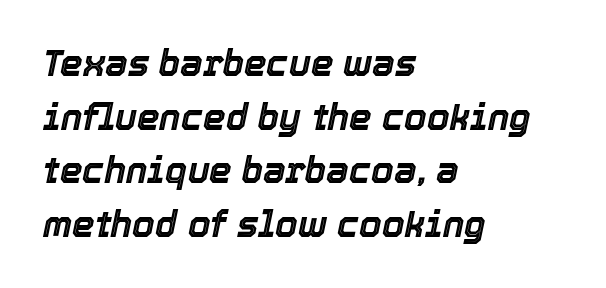
Glance below the letters and you will spot only blank space. Each word holds together tightly as a unit, with standard inter-letter gaps. In CSS terms this would be text-align: left. The vertical gap from one line to the next is medium. There's an unmistakable incline to the writing here.
